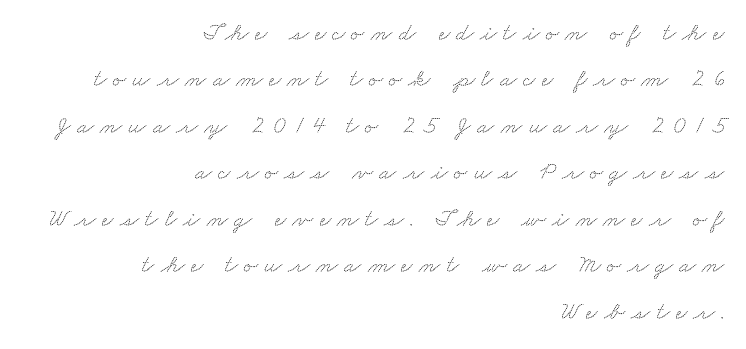
{"underline": "no", "align": "right", "line_spacing_ratio": 1.86, "letter_spacing": "wide", "letter_spacing_em": 0.25, "glyph_px": 25}
